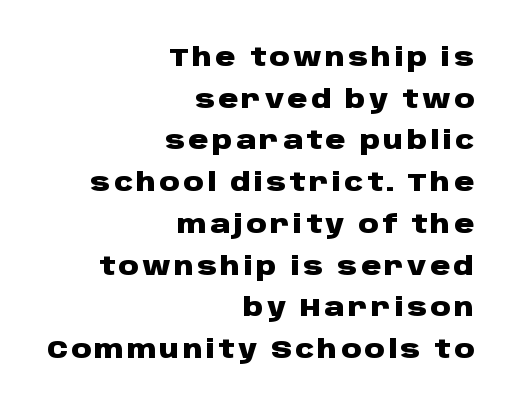
{"italic": "no", "bold": "yes", "underline": "no", "align": "right", "line_spacing": "normal", "line_spacing_ratio": 1.67, "glyph_px": 25}
